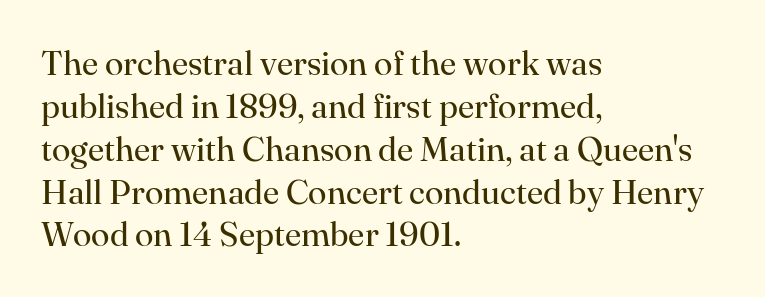
Q: Is the text bold? A: No.
Q: Is the text italic (slanted)? A: No, it is upright.
Q: Is the typeface a serif or a sans-serif typeface? A: Serif.
Q: Is the text underlined? A: No.
Q: How is the paragraph aligned? A: Left-aligned.
Q: Is the spacing between letters normal or unusually wide? A: Normal.
Q: Is the spacing between lines tight, normal or loose? A: Normal.
Q: Width (condensed, normal, or wide)? A: Normal.
Q: Stroke contrast? A: High.
Q: x-height? A: Small.
Q: Monospaced? A: No.
